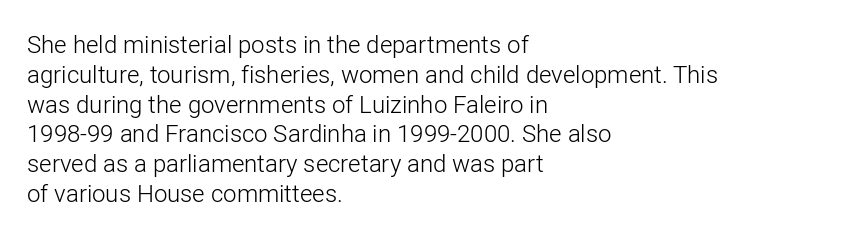
If you drew a line through each stem, it would be perfectly vertical. Tracking value appears to be zero — textbook default spacing. The rag falls on the right side of this text block. The face looks like a standard text weight, possibly lighter. The string is rendered with underlining switched off.
